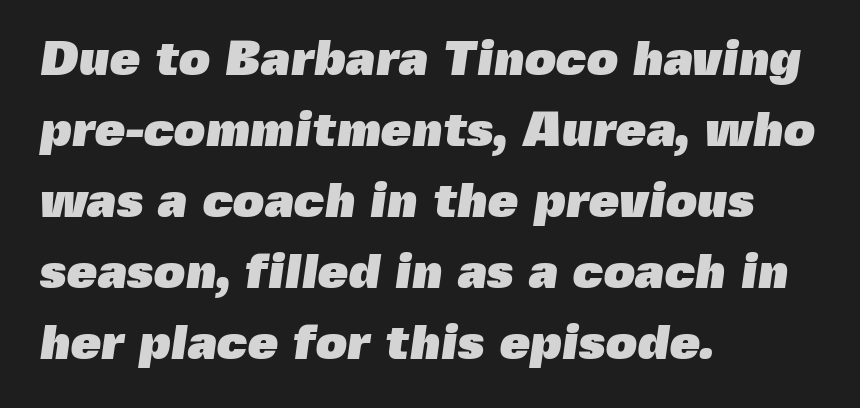
These lines sit exactly where default settings would place them. The face used here is proportionally spaced, like ordinary book or web type. The rendering keeps characters at their native spacing. Typeset ragged right — the left edge is the straight one.
